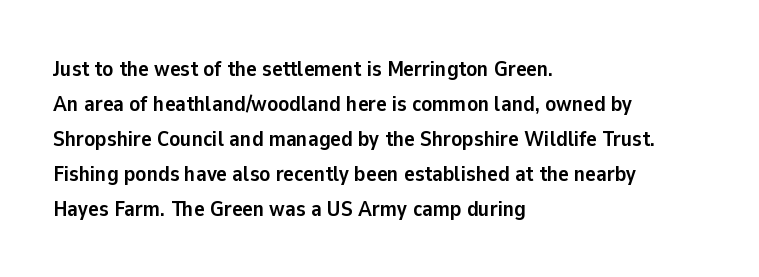
Horizontal bands of white between lines are of average thickness. The rendering keeps characters at their native spacing. Line beginnings align vertically; line endings do not. The font is running at its bold setting. No italicization has been applied; the sample stays upright.
